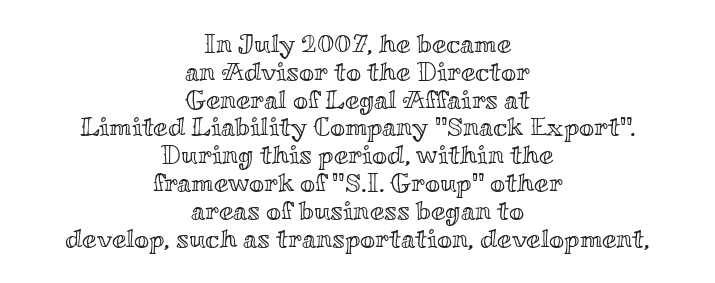
Q: Is the text italic (slanted)? A: No, it is upright.
Q: Is the text underlined? A: No.
Q: How is the paragraph aligned? A: Centered.
Q: Is the spacing between letters normal or unusually wide? A: Normal.
Q: Is the spacing between lines tight, normal or loose? A: Tight.
